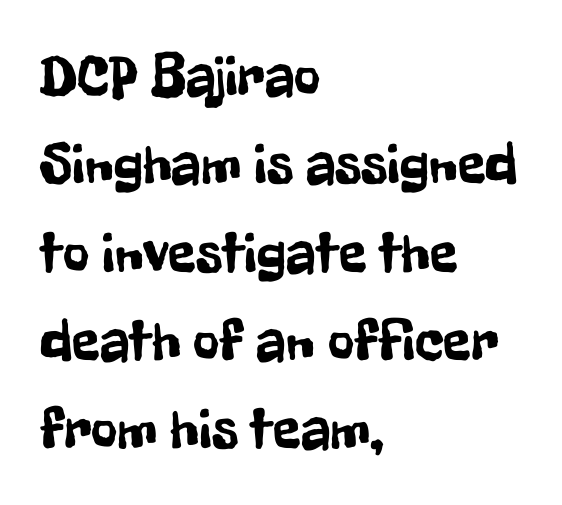
The image shows 57 px condensed sans-serif type, upright; set left-aligned, normal line spacing (1.55x), normal letter spacing, not underlined; low stroke contrast and a medium x-height.
